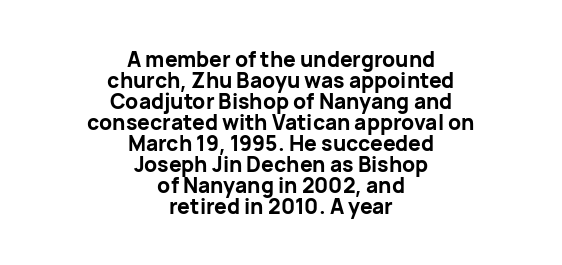
The image shows 21 px bold type, upright; set centered, tight line spacing (1.0x), normal letter spacing, not underlined.
